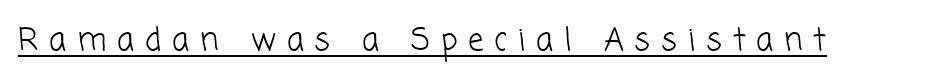
The image shows 31 px light sans-serif type; set unusually wide letter spacing (+0.35 em), underlined; low stroke contrast and a medium x-height.
